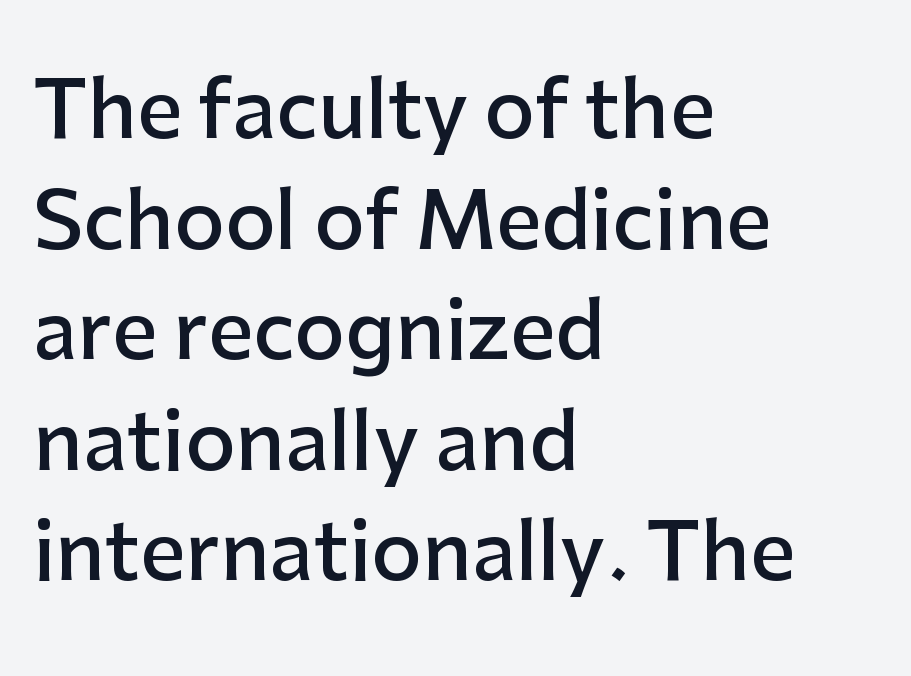
The image shows 79 px semibold sans-serif type, upright; set left-aligned, normal line spacing (1.4x), normal letter spacing, not underlined; low stroke contrast and a medium x-height.
